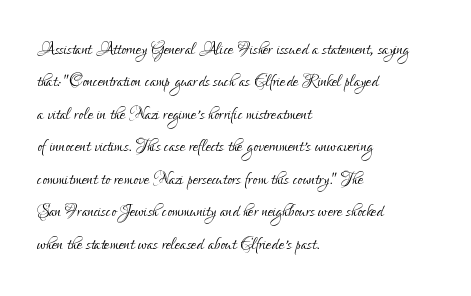
The image shows 23 px text type; set left-aligned, normal line spacing (1.41x), normal letter spacing, not underlined.
